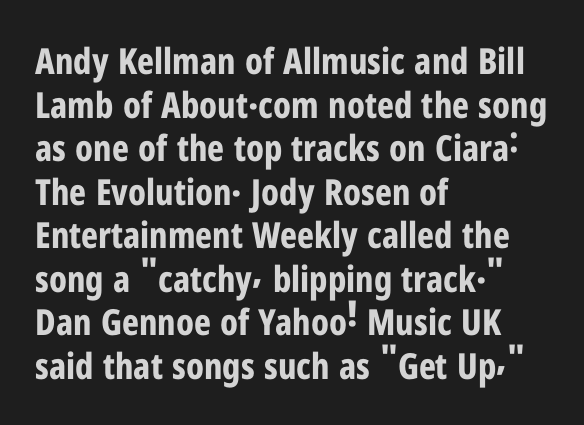
Q: Is the text bold? A: Yes.
Q: Is the text italic (slanted)? A: No, it is upright.
Q: Is the typeface a serif or a sans-serif typeface? A: Sans-serif.
Q: Is the text underlined? A: No.
Q: How is the paragraph aligned? A: Left-aligned.
Q: Is the spacing between letters normal or unusually wide? A: Normal.
Q: Width (condensed, normal, or wide)? A: Condensed.
Q: Stroke contrast? A: Low.
Q: x-height? A: Medium.
Q: Monospaced? A: No.
